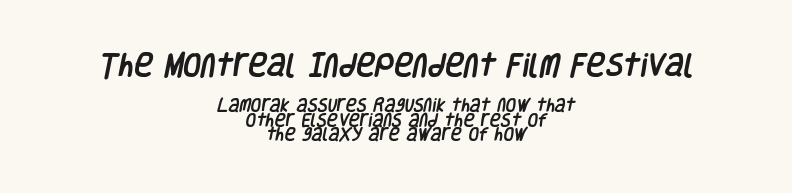
The image shows 26 px text type; set centered, tight line spacing (0.97x), normal letter spacing, not underlined; the first (top) block is 1.73x larger.
